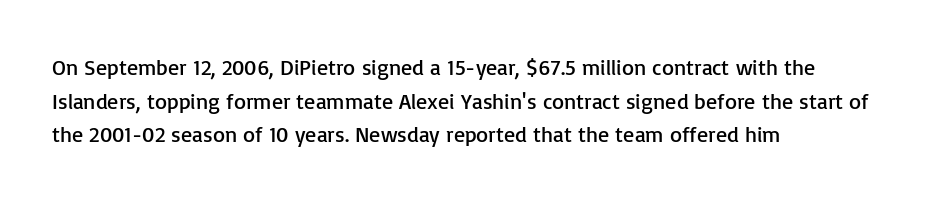
Q: Is the text bold? A: No.
Q: Is the text italic (slanted)? A: No, it is upright.
Q: Is the text underlined? A: No.
Q: How is the paragraph aligned? A: Left-aligned.
Q: Is the spacing between letters normal or unusually wide? A: Normal.
Q: Is the spacing between lines tight, normal or loose? A: Normal.
